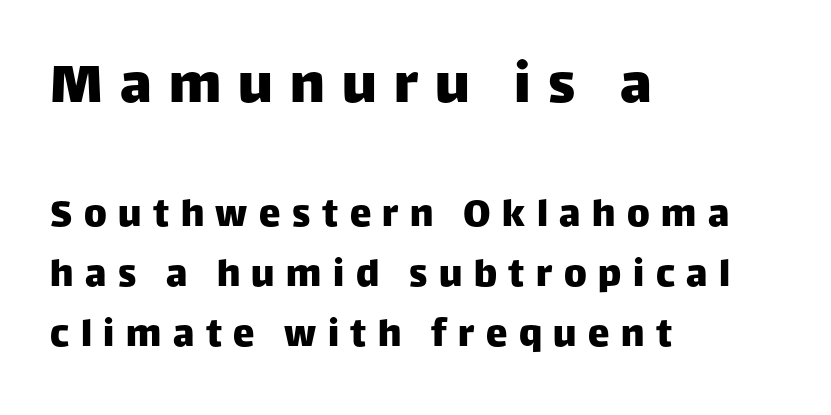
Proportional: the letters do not fall into vertical columns. The letters stand straight up with perfectly vertical stems. These two chunks differ in scale, with the top chunk taking the larger measure. A typesetter would label this face a sans. The lines sit at an ordinary, default distance from one another.
